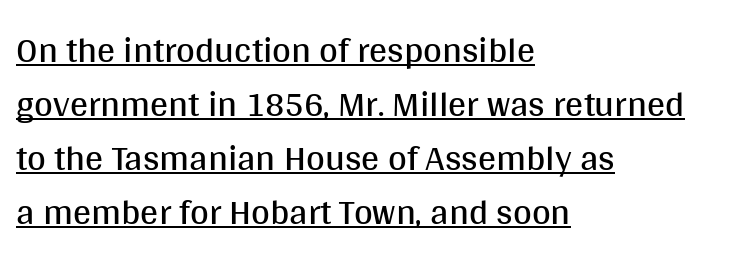
The image shows 36 px regular-weight sans-serif type, upright; set left-aligned, normal line spacing (1.5x), normal letter spacing, underlined; medium stroke contrast and a large x-height.
